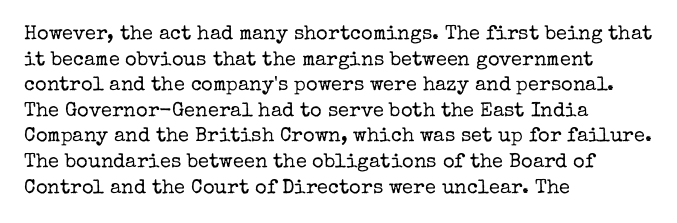
The image shows 20 px text type, upright; set left-aligned, normal line spacing (1.28x), normal letter spacing, not underlined.
